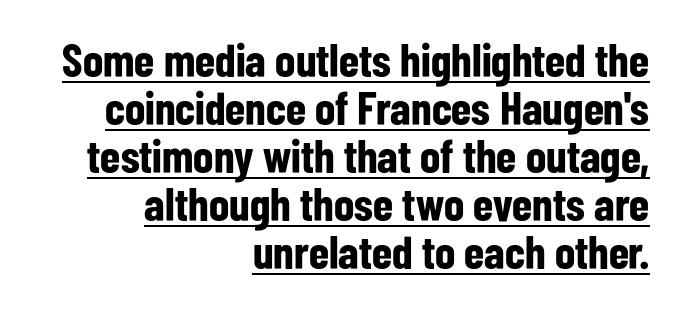
{"serif": "no", "italic": "no", "bold": "yes", "weight": "bold", "width": "condensed", "stroke_contrast": "low", "x_height": "medium", "monospaced": "no", "underline": "yes", "align": "right", "line_spacing": "tight", "line_spacing_ratio": 1.02, "letter_spacing": "normal", "letter_spacing_em": 0.0, "glyph_px": 47}
